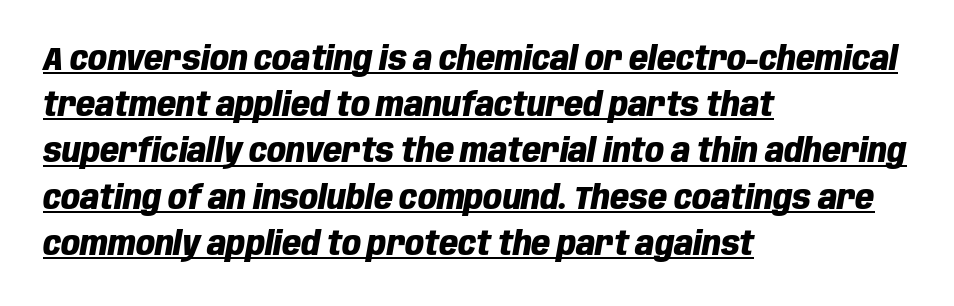
The image shows 33 px heavy, condensed type, italic (leaning right); set left-aligned, normal line spacing (1.4x), normal letter spacing, underlined; low stroke contrast and a large x-height.
